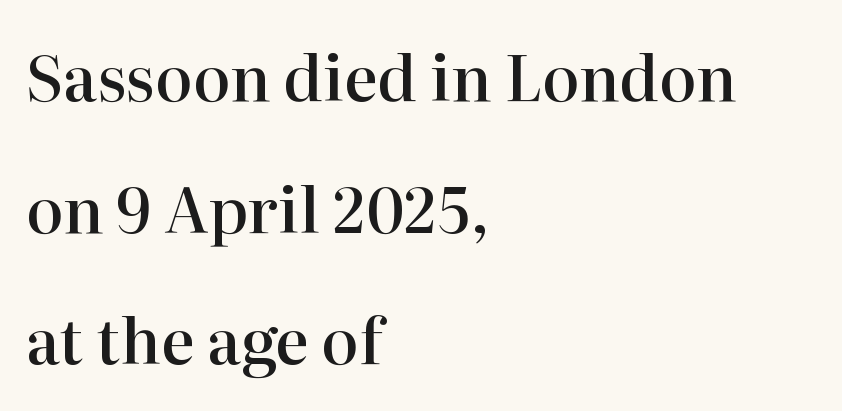
Think of a printed novel: that variable character pitch is what you see here. Serifs: yes, visible at the terminals of the letterforms. The rendering anchors every line to the left-hand side. Quick note: interline space is abundant.
